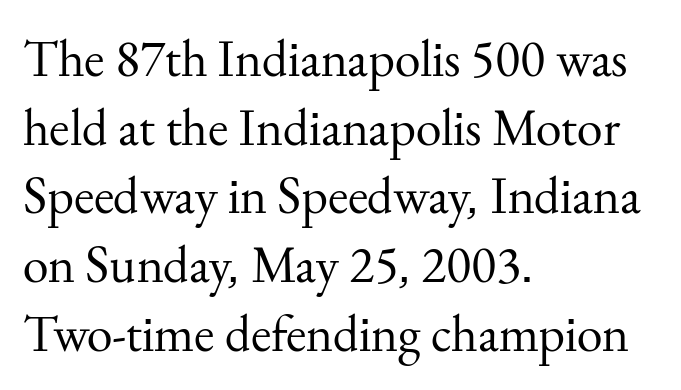
{"serif": "yes", "italic": "no", "bold": "no", "weight": "regular", "width": "normal", "stroke_contrast": "medium", "x_height": "small", "monospaced": "no", "underline": "no", "align": "left", "line_spacing": "normal", "line_spacing_ratio": 1.32, "letter_spacing": "normal", "letter_spacing_em": 0.0, "glyph_px": 52}
